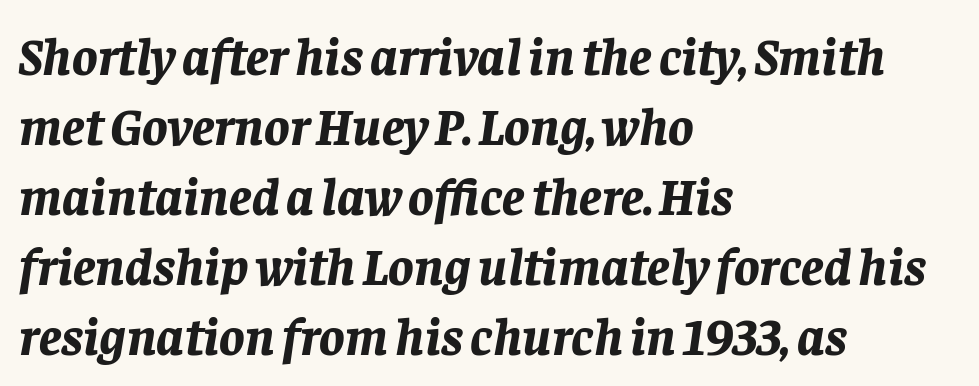
{"italic": "yes", "lean": "right", "slant_degrees": 8, "bold": "yes", "weight": "bold", "width": "normal", "stroke_contrast": "low", "x_height": "large", "monospaced": "no", "underline": "no", "align": "left", "line_spacing": "normal", "line_spacing_ratio": 1.32, "letter_spacing": "normal", "letter_spacing_em": 0.0, "glyph_px": 53}
